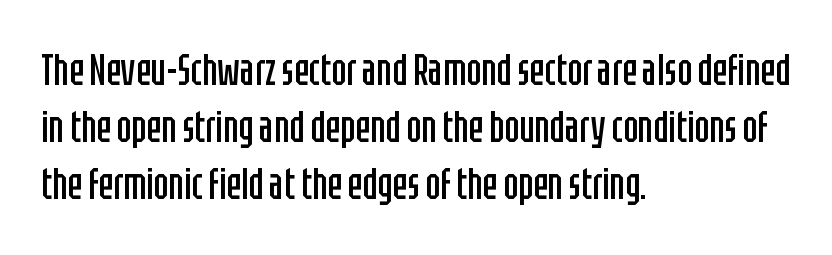
Does the copy run flush right? No — it runs flush left. The type family on display is of the sans-serif kind. No chunkiness to these letters — they're not bold. Tall strokes in this sample are plumb rather than angled.
